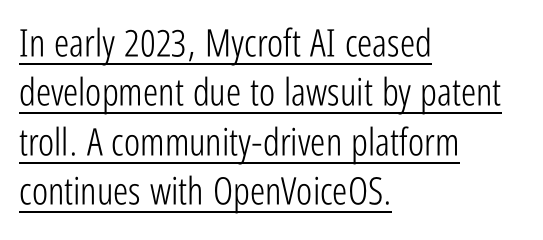
{"serif": "no", "italic": "no", "bold": "no", "weight": "light", "width": "condensed", "stroke_contrast": "low", "x_height": "medium", "monospaced": "no", "underline": "yes", "align": "left", "line_spacing": "normal", "line_spacing_ratio": 1.3, "letter_spacing": "normal", "letter_spacing_em": 0.0, "glyph_px": 38}
